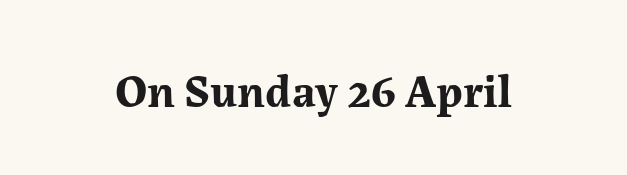
{"serif": "yes", "italic": "no", "bold": "yes", "weight": "bold", "width": "normal", "stroke_contrast": "medium", "x_height": "medium", "monospaced": "no", "underline": "no", "letter_spacing": "normal", "letter_spacing_em": 0.0, "glyph_px": 47}
